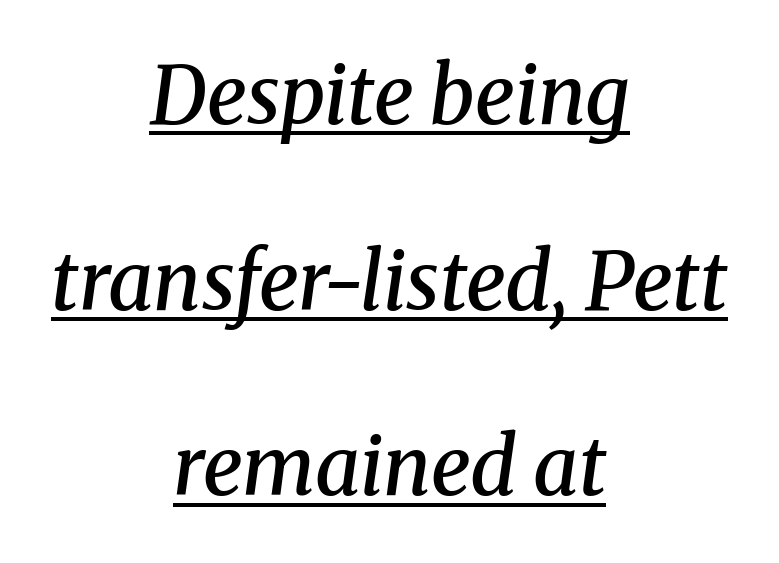
The image shows 80 px semibold serif type, italic (leaning right); set centered, loose line spacing (2.32x), normal letter spacing, underlined; medium stroke contrast and a medium x-height.
